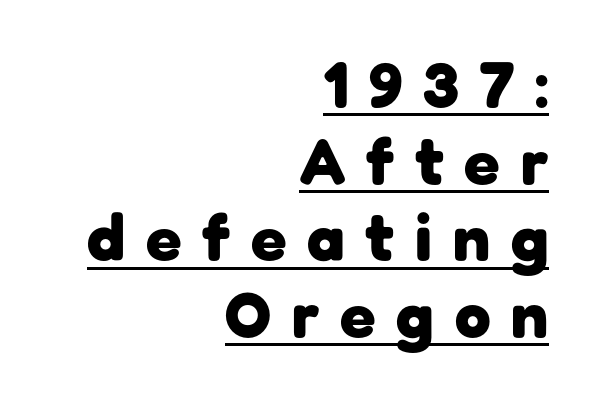
In terms of weight, the rendering is a true, heavy bold. This sample is right-justified, so line beginnings fall wherever the words allow. Think of a printed novel: that variable character pitch is what you see here. Between one letter and the next there's a generous, obvious gap. Descenders here cross a horizontal rule under the line. Grotesque or geometric, the face here clearly has no serifs.
